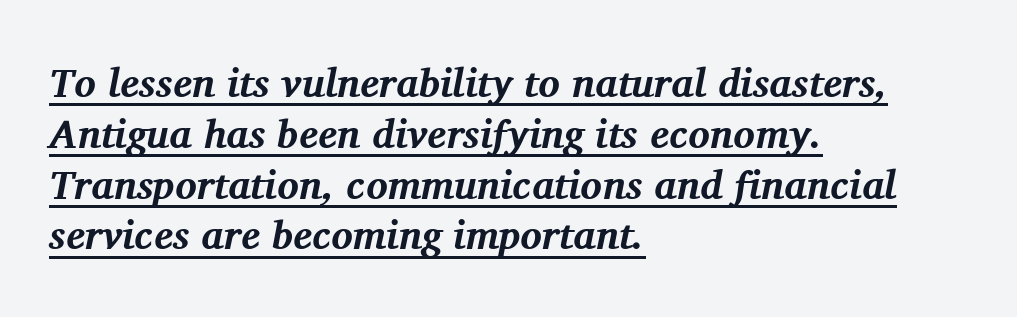
The image shows 40 px bold serif type, italic (leaning right); set left-aligned, normal line spacing (1.27x), normal letter spacing, underlined; medium stroke contrast and a medium x-height.
